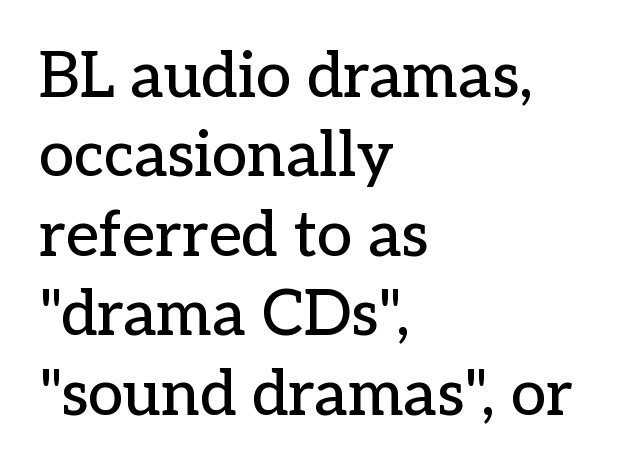
Q: Is the text italic (slanted)? A: No, it is upright.
Q: Is the typeface a serif or a sans-serif typeface? A: Serif.
Q: Is the text underlined? A: No.
Q: How is the paragraph aligned? A: Left-aligned.
Q: Is the spacing between letters normal or unusually wide? A: Normal.
Q: Is the spacing between lines tight, normal or loose? A: Normal.
Q: Width (condensed, normal, or wide)? A: Normal.
Q: Stroke contrast? A: Low.
Q: x-height? A: Medium.
Q: Monospaced? A: No.
